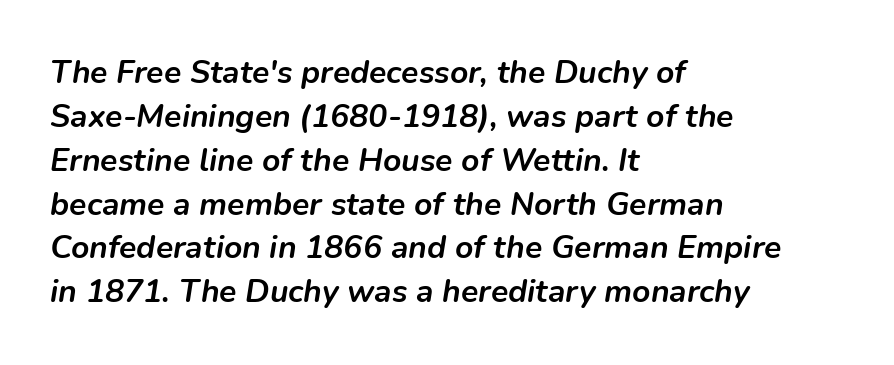
Words float on clear page, feet unadorned. Stroke thickness is high; the sample reads as a true bold. Leading matches the norm, producing a regular column. Does the copy run flush right? No — it runs flush left.
